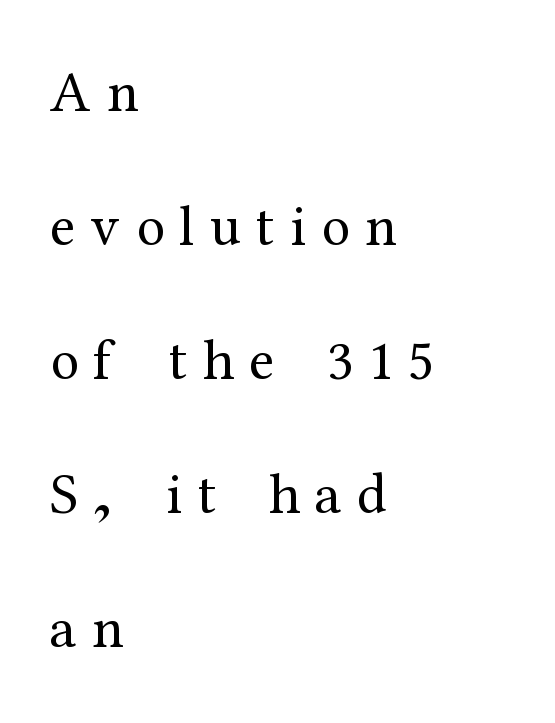
Q: Is the text bold? A: No.
Q: Is the text italic (slanted)? A: No, it is upright.
Q: Is the typeface a serif or a sans-serif typeface? A: Serif.
Q: Is the text underlined? A: No.
Q: How is the paragraph aligned? A: Left-aligned.
Q: Is the spacing between letters normal or unusually wide? A: Unusually wide.
Q: Is the spacing between lines tight, normal or loose? A: Loose.
Q: Width (condensed, normal, or wide)? A: Normal.
Q: Stroke contrast? A: Medium.
Q: x-height? A: Medium.
Q: Monospaced? A: No.
